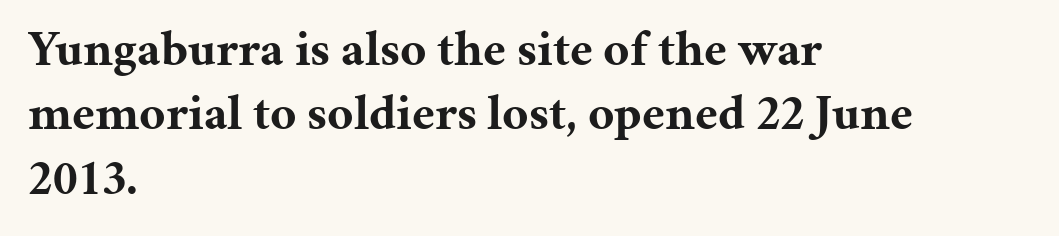
The image shows 50 px bold serif type, upright; set left-aligned, normal line spacing (1.29x), normal letter spacing, not underlined; medium stroke contrast and a medium x-height.
